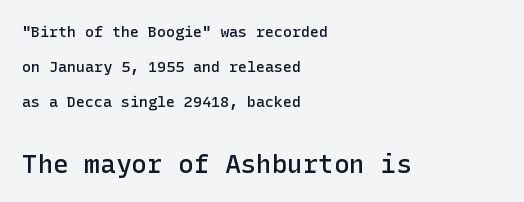
Q: Is the text bold? A: Semi-bold.
Q: Is the text italic (slanted)? A: No, it is upright.
Q: Is the text underlined? A: No.
Q: How is the paragraph aligned? A: Left-aligned.
Q: Is the spacing between letters normal or unusually wide? A: Normal.
Q: Is the spacing between lines tight, normal or loose? A: Loose.
Q: Which block of text is set in a larger size, the first (top) or the second (bottom)? A: The second (bottom) one.
